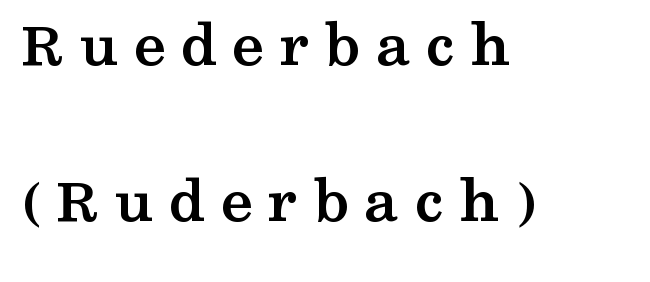
{"serif": "yes", "italic": "no", "bold": "yes", "weight": "semibold", "width": "wide", "stroke_contrast": "medium", "x_height": "medium", "monospaced": "no", "underline": "no", "align": "left", "line_spacing": "loose", "line_spacing_ratio": 2.4, "letter_spacing": "wide", "letter_spacing_em": 0.23, "glyph_px": 65}
